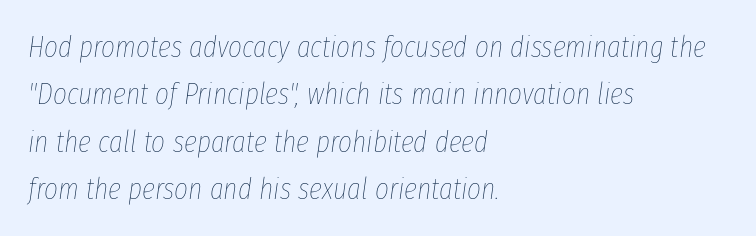
These lines are set flush left with a ragged right edge. Each new line begins a customary step beneath the previous one. Weight: not bold — regular or lighter. This rendering features lettering with no underline. Tracking here is standard; glyphs follow each other at the usual distance. Do the characters align in a grid? No, the font is proportional.
